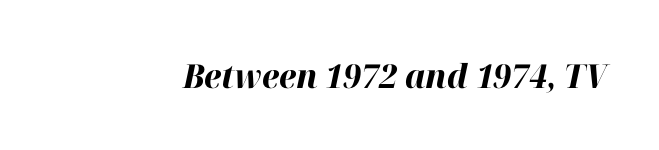
Look at the tracking — it's just the regular setting, nothing added. Is the type bold? Yes — the strokes are clearly thick and heavy. Here the designer chose a conventional face with non-uniform glyph widths. The text carries the slant typical of an italic or oblique font. Glance below the letters and you will spot only blank space.
